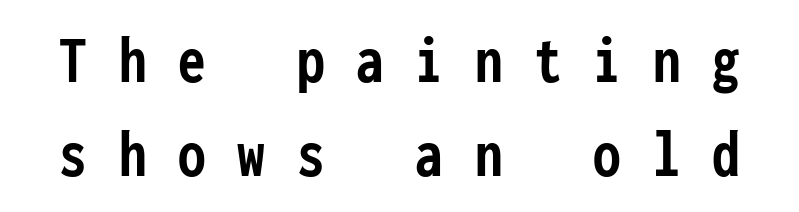
Q: Is the text bold? A: Yes.
Q: Is the text italic (slanted)? A: No, it is upright.
Q: Is the typeface a serif or a sans-serif typeface? A: Sans-serif.
Q: Is the text underlined? A: No.
Q: Is the spacing between letters normal or unusually wide? A: Unusually wide.
Q: Is the spacing between lines tight, normal or loose? A: Normal.
Q: Width (condensed, normal, or wide)? A: Condensed.
Q: Stroke contrast? A: Low.
Q: x-height? A: Medium.
Q: Monospaced? A: Yes.
